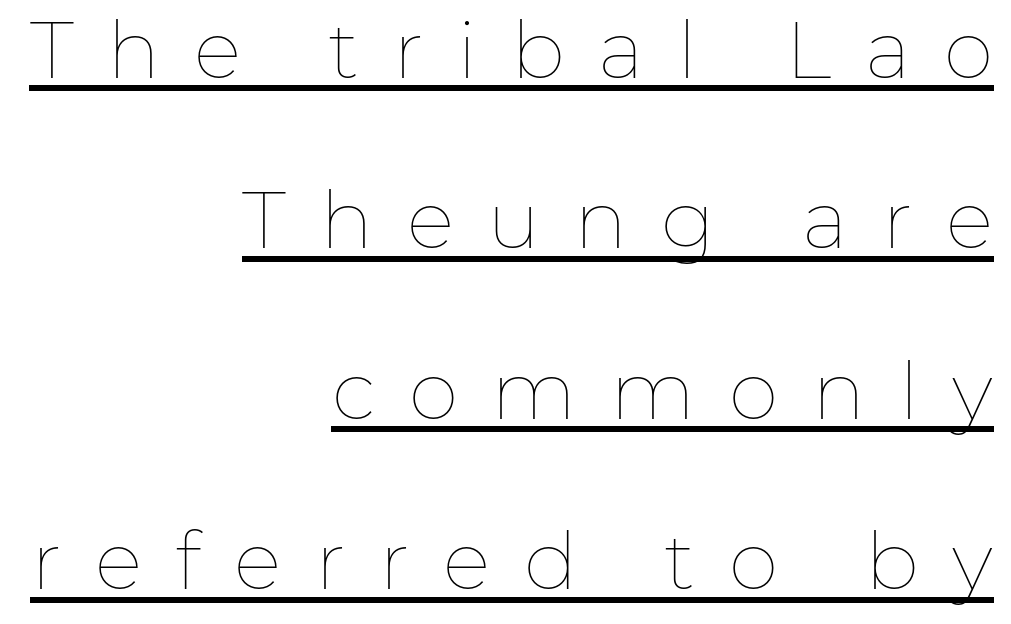
{"italic": "no", "bold": "no", "weight": "thin", "width": "normal", "stroke_contrast": "low", "x_height": "medium", "monospaced": "no", "underline": "yes", "align": "right", "line_spacing": "loose", "line_spacing_ratio": 2.13, "letter_spacing": "wide", "letter_spacing_em": 0.42, "glyph_px": 80}
